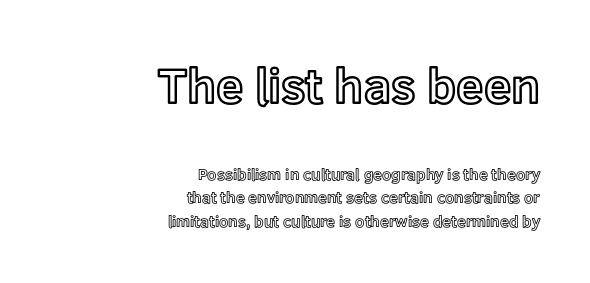
The image shows 49 px text type, upright; set right-aligned, normal line spacing (1.48x), normal letter spacing, not underlined; the first (top) block is 3.06x larger; a medium x-height.
